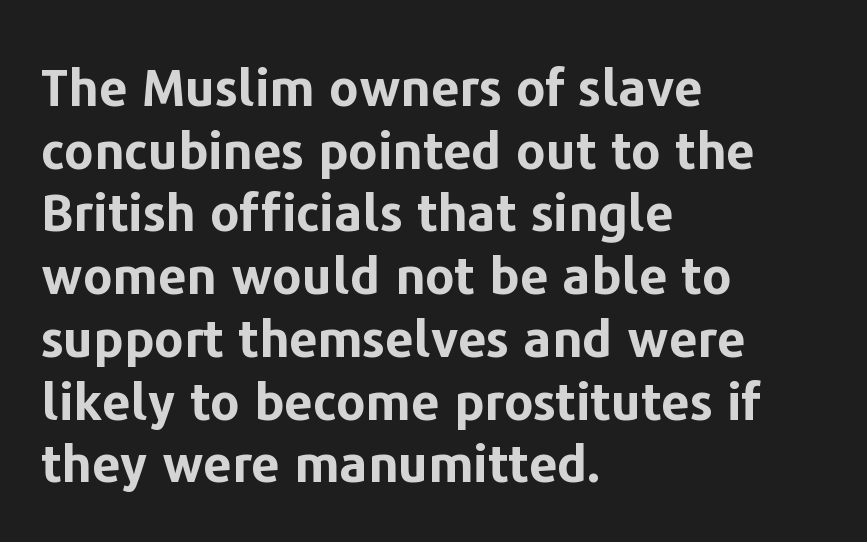
{"serif": "no", "italic": "no", "bold": "yes", "weight": "bold", "width": "normal", "stroke_contrast": "low", "x_height": "medium", "monospaced": "no", "underline": "no", "align": "left", "line_spacing_ratio": 1.23, "letter_spacing": "normal", "letter_spacing_em": 0.0, "glyph_px": 51}
